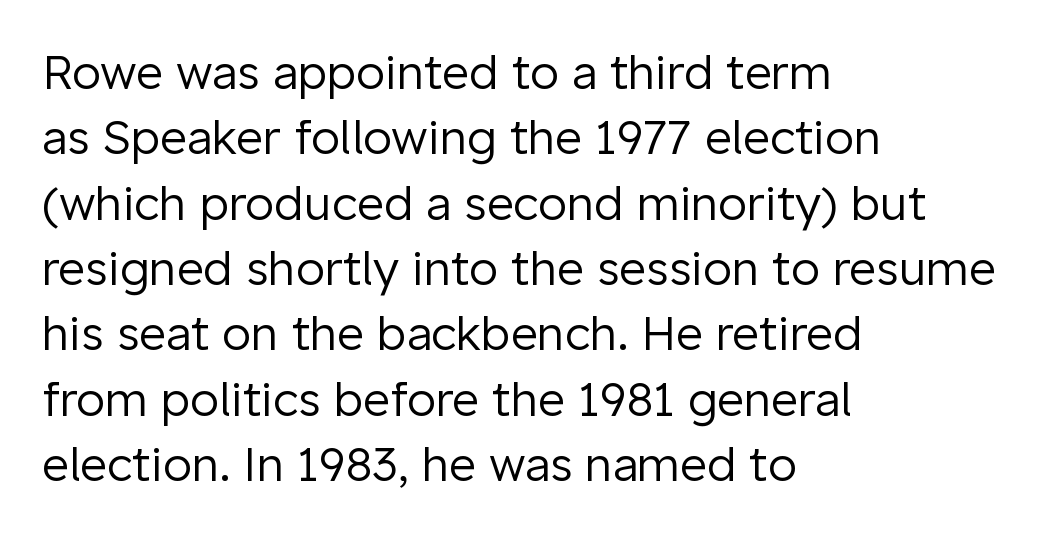
Clear beneath every line of the passage. You can tell it's not italic because the verticals are truly vertical. Does the type have serifs? No, each stem ends abruptly. Vertical spacing — default. Note the varied advance widths — an 'i' is clearly narrower than an 'm'. A student would call this left alignment; a typographer would say flush left, rag right.
